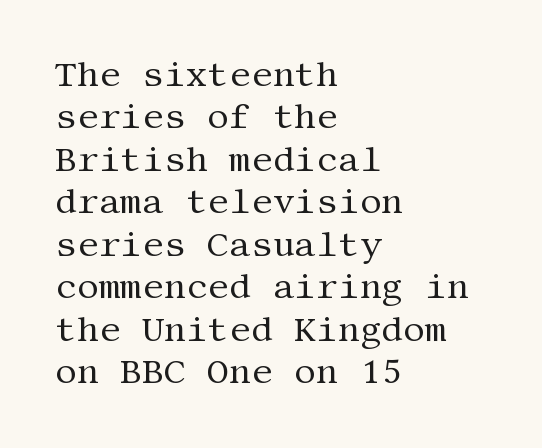
The image shows 34 px regular-weight serif type, upright; set left-aligned, normal line spacing (1.25x), normal letter spacing, not underlined; medium stroke contrast and a large x-height.
